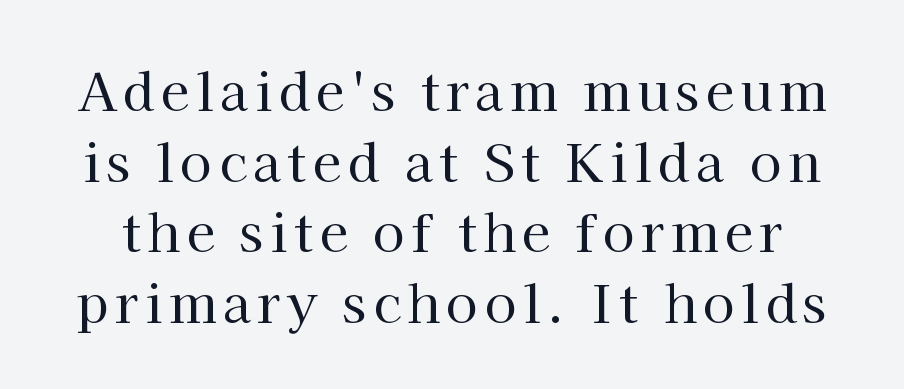
Q: Is the text bold? A: No.
Q: Is the text italic (slanted)? A: No, it is upright.
Q: Is the typeface a serif or a sans-serif typeface? A: Serif.
Q: Is the text underlined? A: No.
Q: Is the spacing between lines tight, normal or loose? A: Normal.
Q: Width (condensed, normal, or wide)? A: Normal.
Q: Stroke contrast? A: High.
Q: x-height? A: Medium.
Q: Monospaced? A: No.
